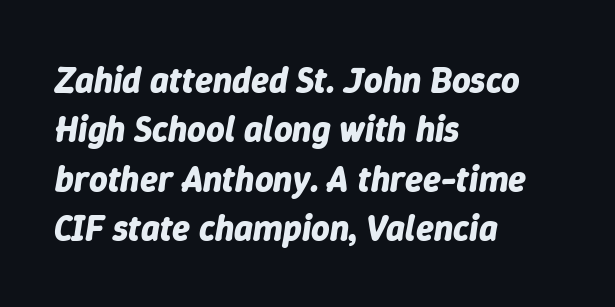
Q: Is the text bold? A: Yes.
Q: Is the text italic (slanted)? A: Yes, it leans right by about 9 degrees.
Q: Is the text underlined? A: No.
Q: How is the paragraph aligned? A: Left-aligned.
Q: Is the spacing between letters normal or unusually wide? A: Normal.
Q: Is the spacing between lines tight, normal or loose? A: Normal.
Q: Width (condensed, normal, or wide)? A: Normal.
Q: Stroke contrast? A: Low.
Q: x-height? A: Medium.
Q: Monospaced? A: No.
